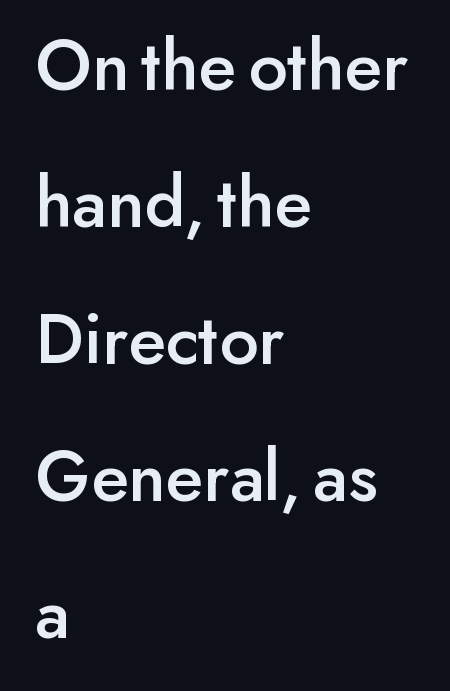
Q: Is the text italic (slanted)? A: No, it is upright.
Q: Is the typeface a serif or a sans-serif typeface? A: Sans-serif.
Q: Is the text underlined? A: No.
Q: How is the paragraph aligned? A: Left-aligned.
Q: Is the spacing between letters normal or unusually wide? A: Normal.
Q: Width (condensed, normal, or wide)? A: Normal.
Q: Stroke contrast? A: Low.
Q: x-height? A: Small.
Q: Monospaced? A: No.
